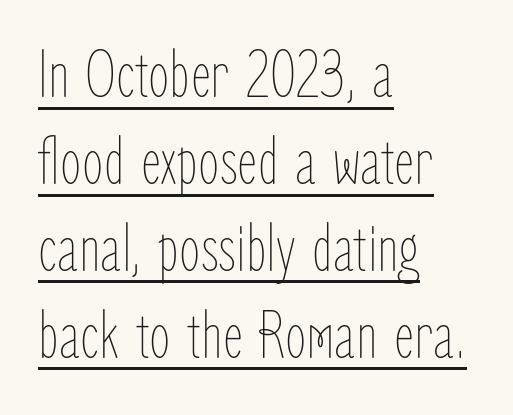
{"italic": "no", "bold": "no", "weight": "thin", "width": "condensed", "stroke_contrast": "low", "x_height": "medium", "monospaced": "no", "underline": "yes", "align": "left", "line_spacing": "normal", "line_spacing_ratio": 1.26, "letter_spacing": "normal", "letter_spacing_em": 0.0, "glyph_px": 69}
